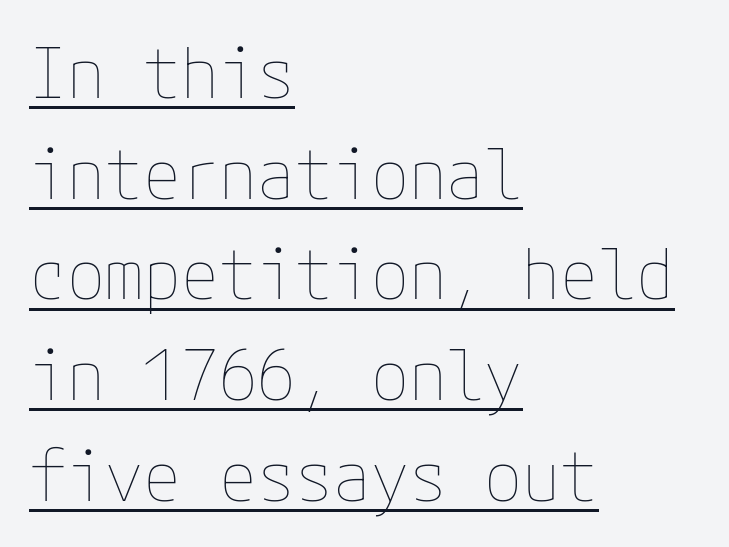
This is roman type, the default non-slanted kind. This block has exactly the height ordinary leading produces. Does extra space separate the letters? No, they use regular spacing. Underlining? Definitely there. No heavy texture on the line: the type isn't bold. Left-aligned paragraph, ragged on the right.
